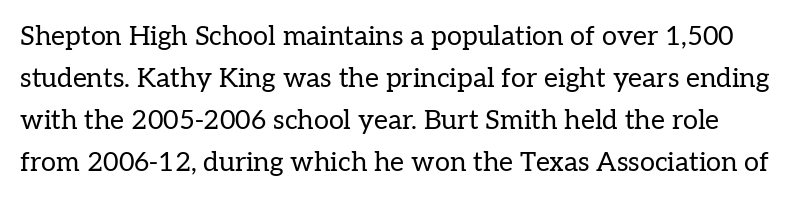
Q: Is the text bold? A: No.
Q: Is the text italic (slanted)? A: No, it is upright.
Q: Is the text underlined? A: No.
Q: Is the spacing between letters normal or unusually wide? A: Normal.
Q: Is the spacing between lines tight, normal or loose? A: Normal.
